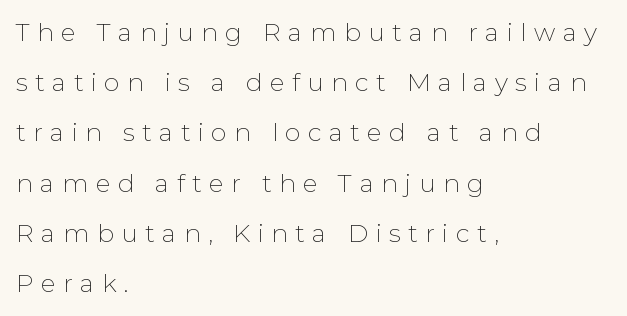
The image shows 25 px text type, upright; set left-aligned, loose line spacing (2.01x), unusually wide letter spacing (+0.29 em), not underlined.
